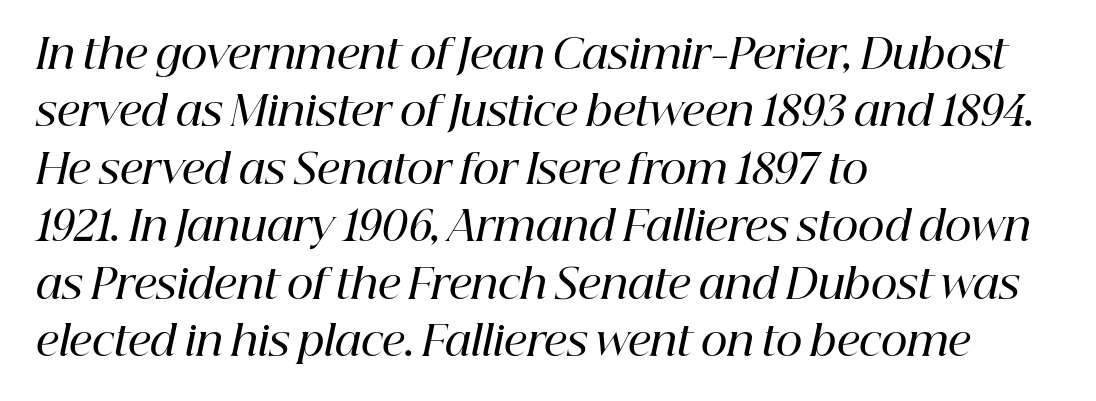
The image shows 41 px semibold serif type, italic (leaning right); set left-aligned, normal line spacing (1.4x), normal letter spacing, not underlined; high stroke contrast and a medium x-height.
